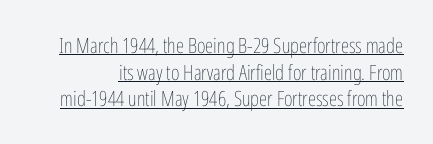
This sample uses an upright cut, with every glyph sitting square on the baseline. Like a heading marked for emphasis, these lines bear an underscore. The rendering uses a moderate line-height, typical for paragraphs. Students, note that the glyphs here touch the page at normal intervals.
